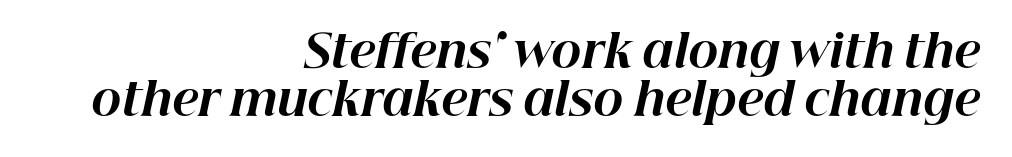
Where is the straight margin? On the right. Is the type slanted? Yes — the strokes lean at a clear angle. Lines of text with bare space underneath. Students, note that the glyphs here touch the page at normal intervals. Typographic density is high because the face is bold.
